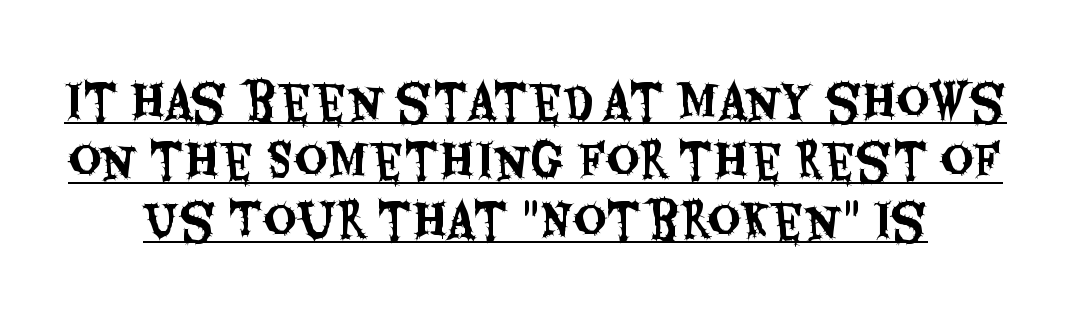
Q: Is the text italic (slanted)? A: No, it is upright.
Q: Is the typeface a serif or a sans-serif typeface? A: Sans-serif.
Q: Is the text underlined? A: Yes.
Q: Is the spacing between letters normal or unusually wide? A: Normal.
Q: Is the spacing between lines tight, normal or loose? A: Normal.
Q: Width (condensed, normal, or wide)? A: Condensed.
Q: Stroke contrast? A: Medium.
Q: x-height? A: Large.
Q: Monospaced? A: No.
